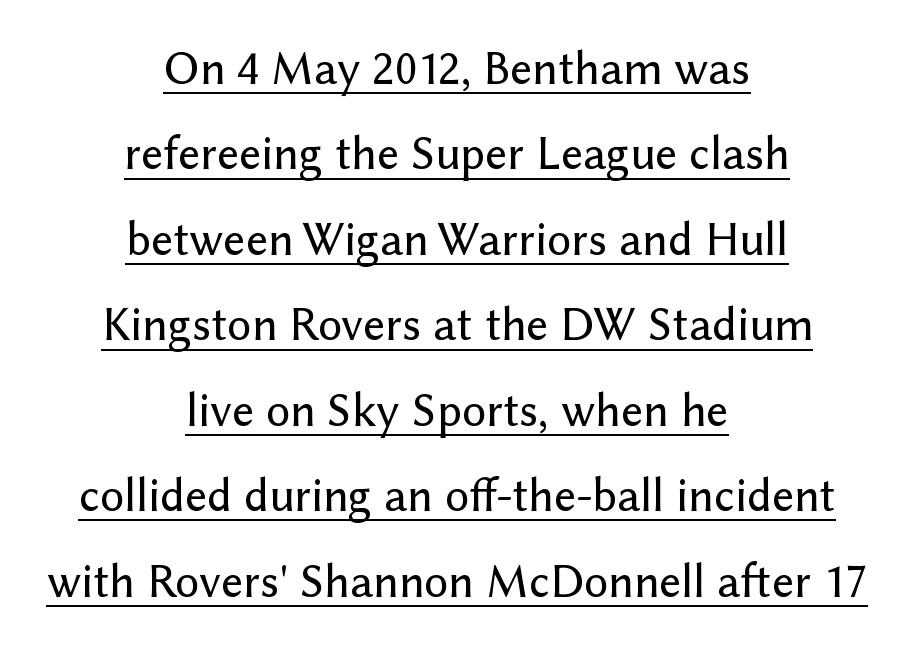
Q: Is the text italic (slanted)? A: No, it is upright.
Q: Is the typeface a serif or a sans-serif typeface? A: Sans-serif.
Q: Is the text underlined? A: Yes.
Q: How is the paragraph aligned? A: Centered.
Q: Is the spacing between letters normal or unusually wide? A: Normal.
Q: Width (condensed, normal, or wide)? A: Normal.
Q: Stroke contrast? A: Low.
Q: x-height? A: Medium.
Q: Monospaced? A: No.
